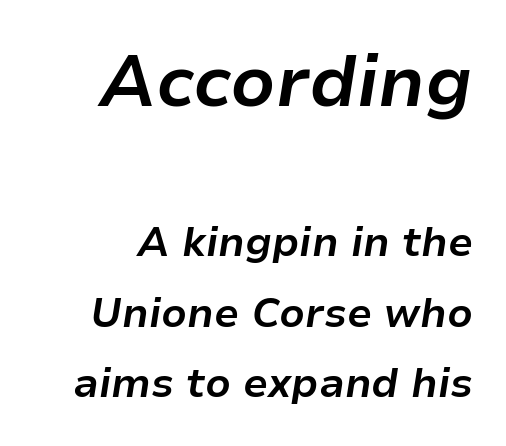
Leftover space on each line is placed entirely before the opening word. The earlier block is typeset at a bigger size than the later block. Do the characters align in a grid? No, the font is proportional. Students, this is bold: see how much ink each stroke carries. Spacing between characters is what you'd get straight out of the box.
